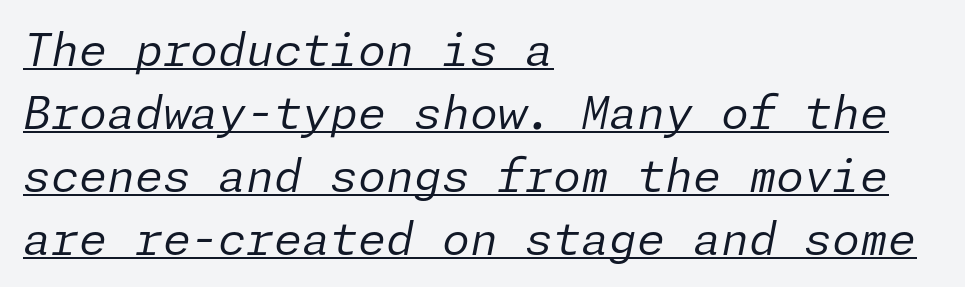
Q: Is the text bold? A: No.
Q: Is the text italic (slanted)? A: Yes, it leans right by about 11 degrees.
Q: Is the text underlined? A: Yes.
Q: How is the paragraph aligned? A: Left-aligned.
Q: Is the spacing between letters normal or unusually wide? A: Normal.
Q: Is the spacing between lines tight, normal or loose? A: Normal.
Q: Width (condensed, normal, or wide)? A: Normal.
Q: Stroke contrast? A: Low.
Q: x-height? A: Medium.
